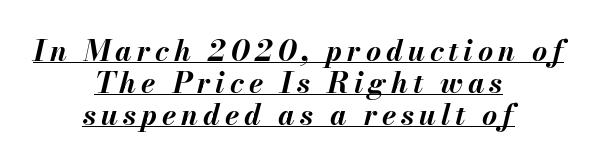
Looks like someone drew a line under every word here. Character widths vary here, with narrow letters taking less room than wide ones. Reading down the column, the eye jumps only a short way to each next line. Teacher's note: observe the equal gaps on both sides — that is centered alignment. The passage shown is emphatically bold. A typesetter would mark this as italic.
